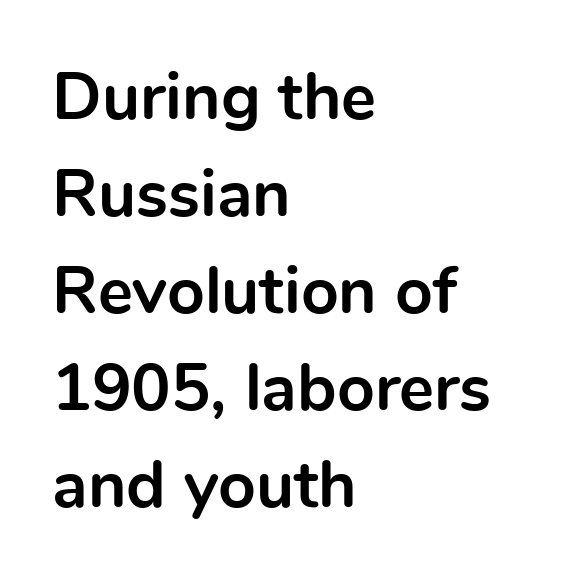
{"serif": "no", "italic": "no", "bold": "yes", "weight": "bold", "width": "normal", "x_height": "medium", "monospaced": "no", "underline": "no", "align": "left", "line_spacing": "normal", "line_spacing_ratio": 1.47, "letter_spacing": "normal", "letter_spacing_em": 0.0, "glyph_px": 66}
